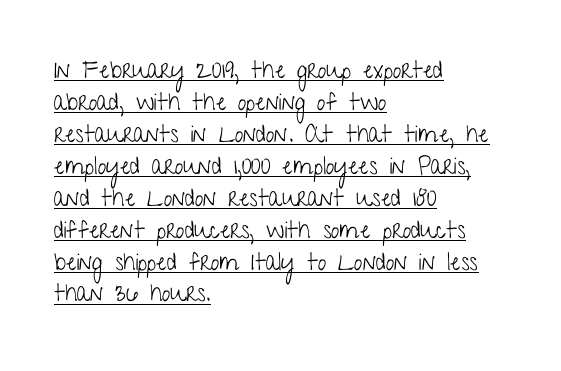
The typesetter has applied underlining to the passage shown. The type is set solid horizontally, with unmodified tracking. Whoever set this chose a conventional vertical rhythm. The strokes carry an ordinary text weight at most. Casual observation: everything's shoved over to the left.
